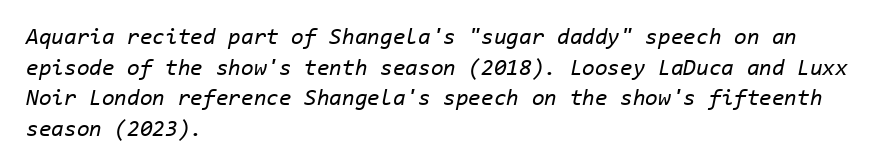
Q: Is the text bold? A: No.
Q: Is the text italic (slanted)? A: Yes, it leans right by about 11 degrees.
Q: Is the text underlined? A: No.
Q: How is the paragraph aligned? A: Left-aligned.
Q: Is the spacing between letters normal or unusually wide? A: Normal.
Q: Is the spacing between lines tight, normal or loose? A: Normal.
